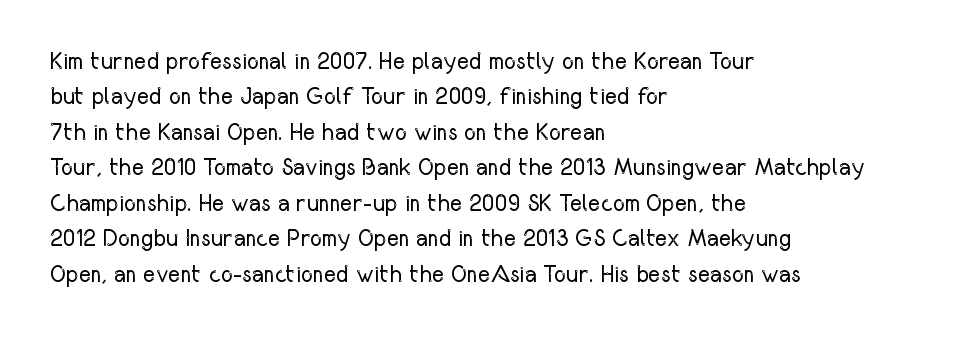
The image shows 23 px text type, upright; set left-aligned, normal line spacing (1.54x), normal letter spacing, not underlined.
